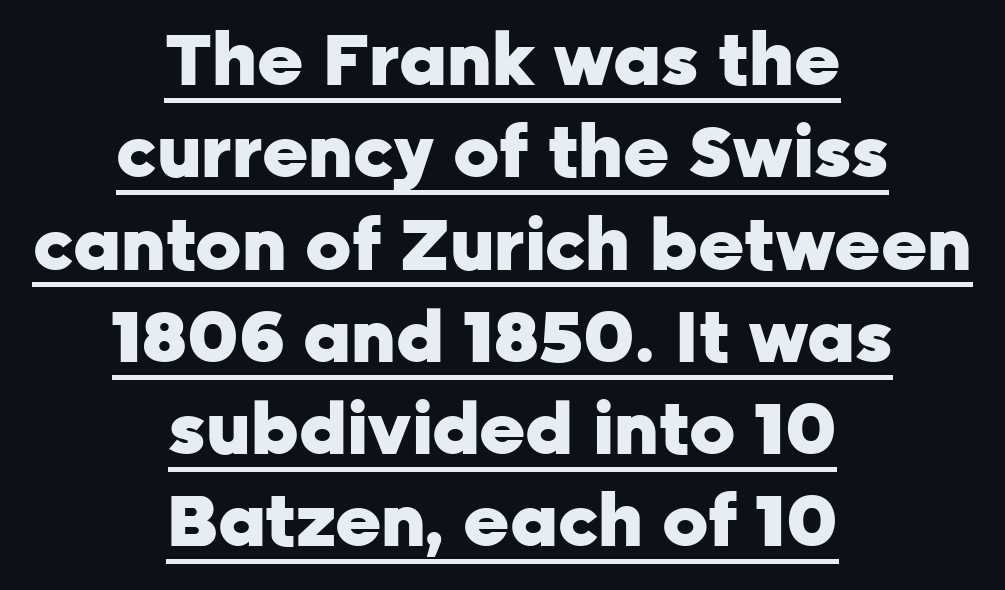
Ordinary non-slanted type is in use. Chunky letters — that's bold for sure. No feet cap the strokes, marking this as sans-serif type. A typographer would call this underscored text. Does the leading feel generous? No, just average. Here the designer chose a conventional face with non-uniform glyph widths.
